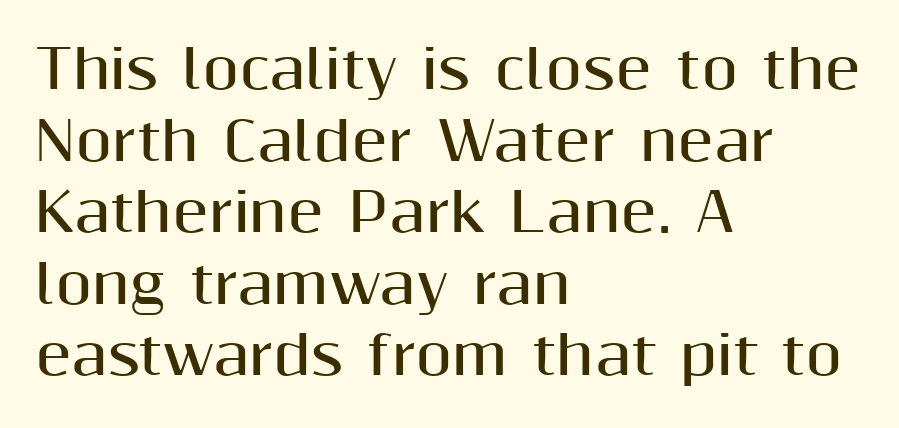
To sum up the face: it is a sans, with no serifs. Alignment: flush left. Posture: straight, roman, zero tilt. The gaps between neighbouring characters are ordinary and unremarkable.
